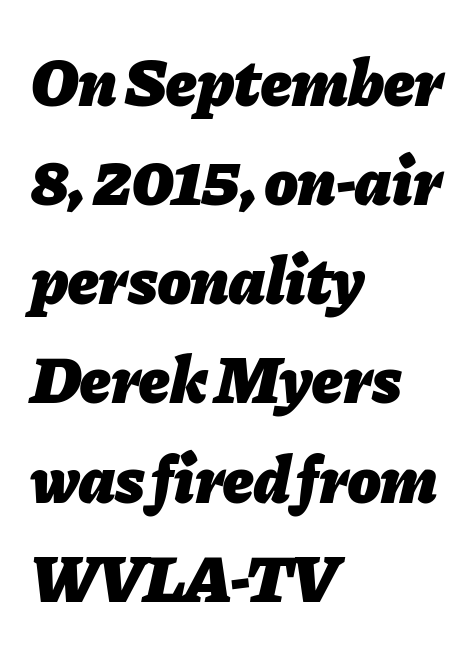
{"italic": "yes", "lean": "right", "slant_degrees": 11, "bold": "yes", "weight": "heavy", "width": "normal", "stroke_contrast": "low", "x_height": "medium", "monospaced": "no", "underline": "no", "align": "left", "line_spacing": "normal", "line_spacing_ratio": 1.48, "letter_spacing": "normal", "letter_spacing_em": 0.0, "glyph_px": 67}
